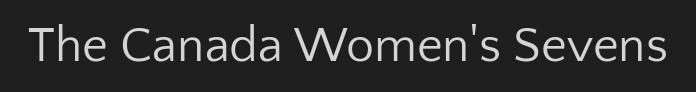
The image shows 50 px regular-weight sans-serif type, upright; set normal letter spacing, not underlined; low stroke contrast and a medium x-height.
